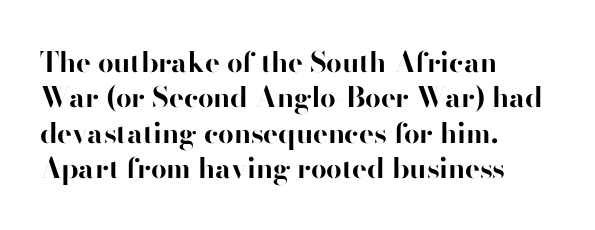
Q: Is the text bold? A: Yes.
Q: Is the text italic (slanted)? A: No, it is upright.
Q: Is the typeface a serif or a sans-serif typeface? A: Sans-serif.
Q: Is the text underlined? A: No.
Q: How is the paragraph aligned? A: Left-aligned.
Q: Is the spacing between letters normal or unusually wide? A: Normal.
Q: Is the spacing between lines tight, normal or loose? A: Normal.
Q: Width (condensed, normal, or wide)? A: Normal.
Q: Stroke contrast? A: High.
Q: x-height? A: Small.
Q: Monospaced? A: No.
